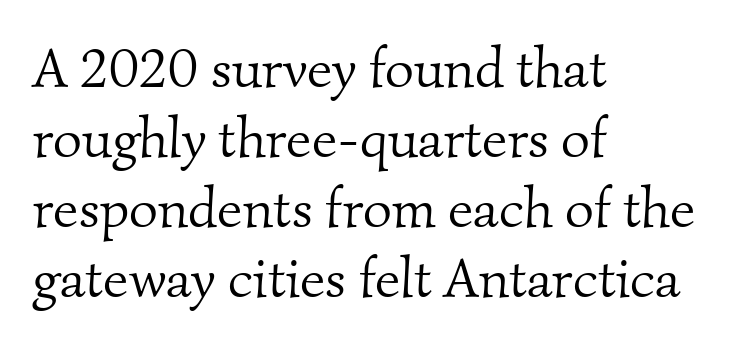
Q: Is the text bold? A: No.
Q: Is the typeface a serif or a sans-serif typeface? A: Serif.
Q: Is the text underlined? A: No.
Q: How is the paragraph aligned? A: Left-aligned.
Q: Is the spacing between letters normal or unusually wide? A: Normal.
Q: Is the spacing between lines tight, normal or loose? A: Normal.
Q: Width (condensed, normal, or wide)? A: Normal.
Q: Stroke contrast? A: Medium.
Q: x-height? A: Small.
Q: Monospaced? A: No.
